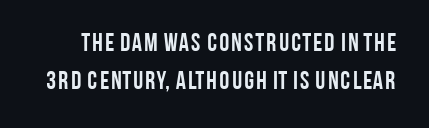
The image shows 25 px bold type, upright; set normal line spacing (1.52x), normal letter spacing, not underlined.
